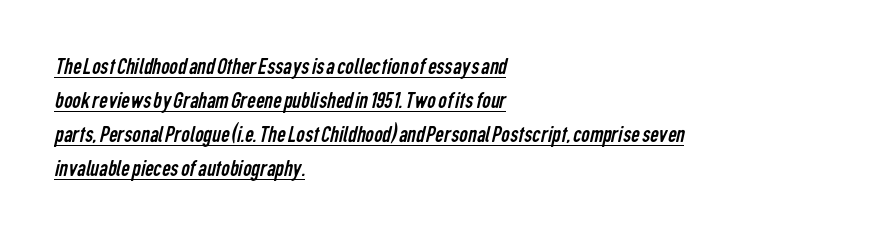
{"bold": "no", "underline": "yes", "align": "left", "line_spacing": "normal", "line_spacing_ratio": 1.41, "letter_spacing": "normal", "letter_spacing_em": 0.0, "glyph_px": 24}
